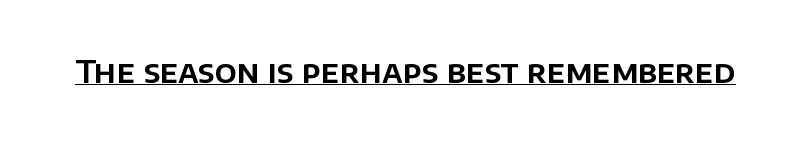
{"serif": "no", "italic": "no", "width": "normal", "stroke_contrast": "low", "x_height": "large", "monospaced": "no", "underline": "yes", "letter_spacing": "normal", "letter_spacing_em": 0.0, "glyph_px": 31}
